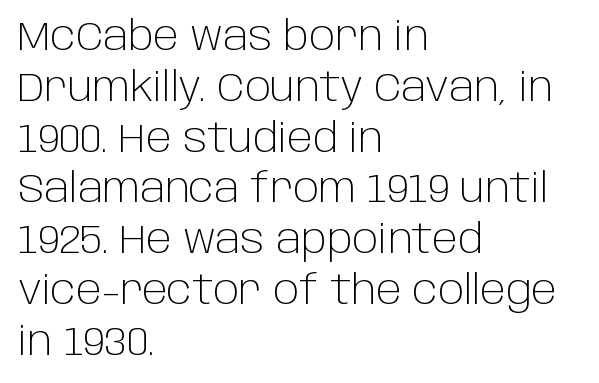
Each word holds together tightly as a unit, with standard inter-letter gaps. Students, observe: this is what conventionally led text looks like. Note the varied advance widths — an 'i' is clearly narrower than an 'm'. Anything drawn beneath the words? Only blank space. Notice how the stems are strictly vertical — no italics here.
